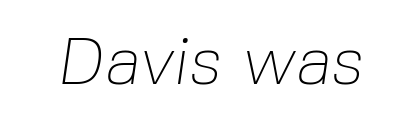
Q: Is the text bold? A: No.
Q: Is the typeface a serif or a sans-serif typeface? A: Sans-serif.
Q: Is the text underlined? A: No.
Q: Is the spacing between letters normal or unusually wide? A: Normal.
Q: Width (condensed, normal, or wide)? A: Normal.
Q: Stroke contrast? A: Low.
Q: x-height? A: Medium.
Q: Monospaced? A: No.
